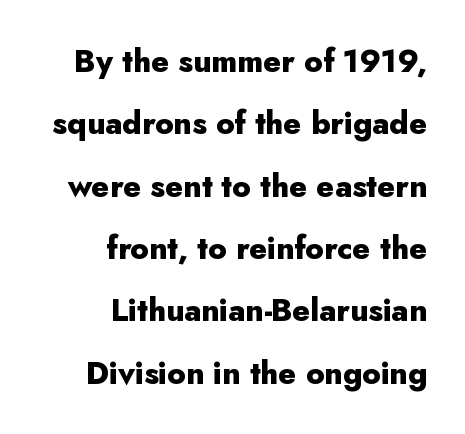
{"serif": "no", "italic": "no", "bold": "yes", "weight": "heavy", "width": "normal", "stroke_contrast": "low", "x_height": "small", "monospaced": "no", "underline": "no", "align": "right", "line_spacing": "loose", "line_spacing_ratio": 2.01, "letter_spacing": "normal", "letter_spacing_em": 0.0, "glyph_px": 31}
